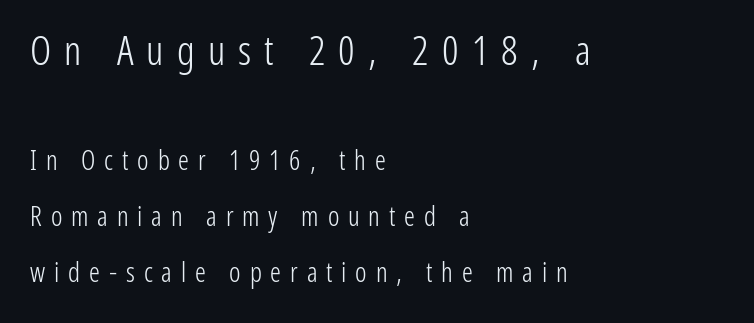
The image shows 40 px light, condensed sans-serif type, upright; set left-aligned, loose line spacing (2.09x), unusually wide letter spacing (+0.33 em), not underlined; the first (top) block is 1.48x larger; low stroke contrast and a medium x-height.
